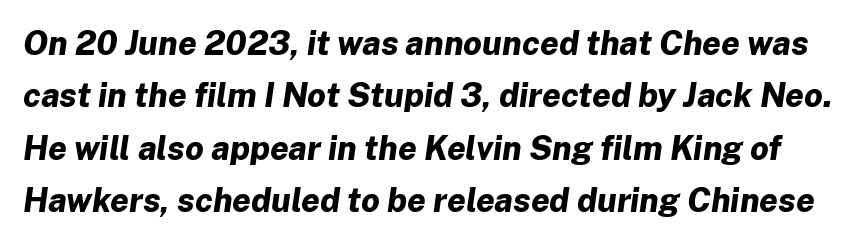
Compared with ordinary roman type, these characters are visibly tilted. Any mark beneath the type? The region is blank. Leading: standard. Here the glyphs are tracked normally, forming tight word shapes.
